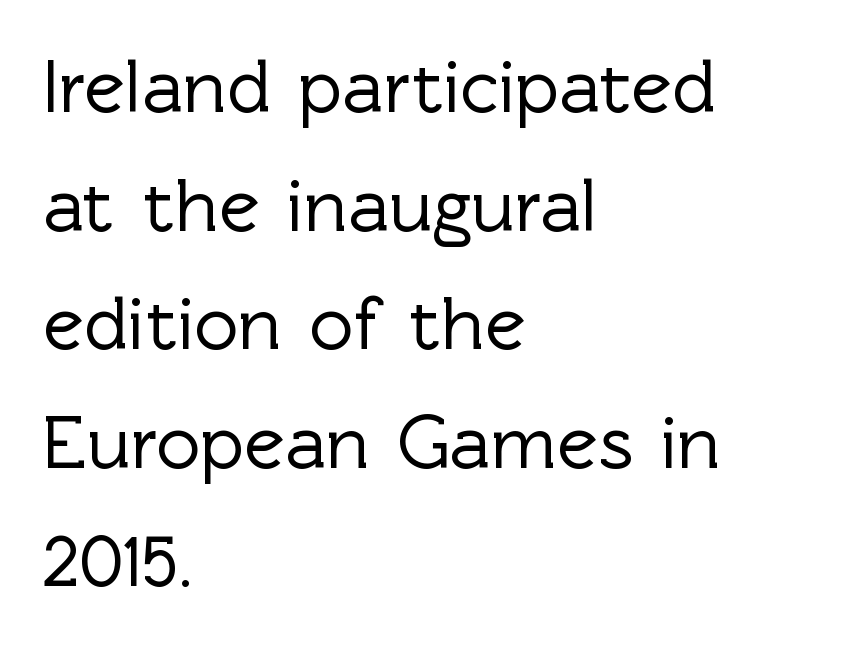
Q: Is the text italic (slanted)? A: No, it is upright.
Q: Is the typeface a serif or a sans-serif typeface? A: Sans-serif.
Q: Is the text underlined? A: No.
Q: How is the paragraph aligned? A: Left-aligned.
Q: Is the spacing between letters normal or unusually wide? A: Normal.
Q: Is the spacing between lines tight, normal or loose? A: Normal.
Q: Width (condensed, normal, or wide)? A: Normal.
Q: x-height? A: Medium.
Q: Monospaced? A: No.
